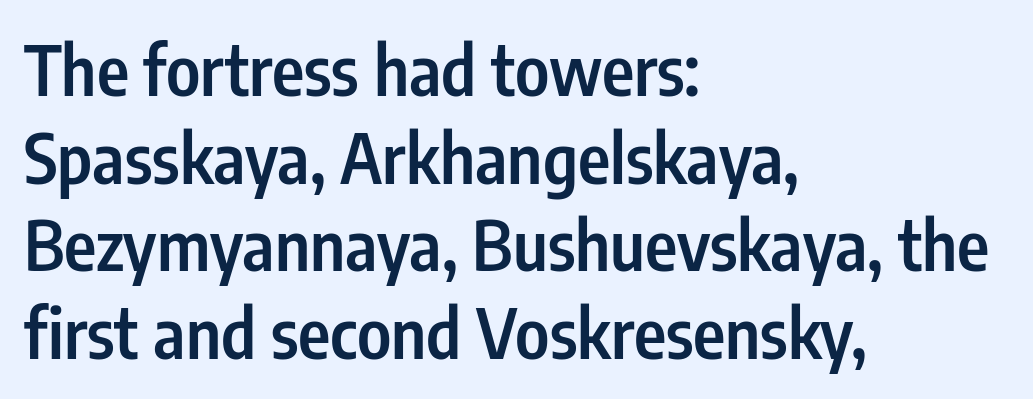
The image shows 69 px semibold, condensed sans-serif type, upright; set left-aligned, normal line spacing (1.27x), normal letter spacing, not underlined; low stroke contrast and a medium x-height.
